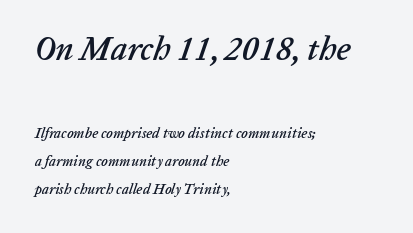
Q: Is the text italic (slanted)? A: Yes, it leans right by about 20 degrees.
Q: Is the text underlined? A: No.
Q: How is the paragraph aligned? A: Left-aligned.
Q: Is the spacing between letters normal or unusually wide? A: Normal.
Q: Is the spacing between lines tight, normal or loose? A: Loose.
Q: Which block of text is set in a larger size, the first (top) or the second (bottom)? A: The first (top) one.
Q: Width (condensed, normal, or wide)? A: Normal.
Q: Stroke contrast? A: Low.
Q: x-height? A: Medium.
Q: Monospaced? A: No.
